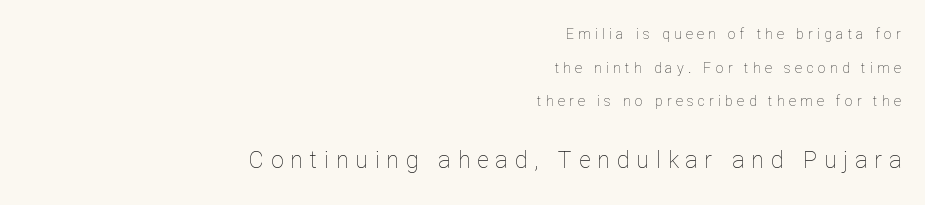
Italic? Not at all — the glyphs are vertical. Has an underline been added? It has not. This block would shrink considerably if given ordinary leading; it's expanded now. The setting favours the right margin, as signatures and pull-quotes sometimes do. The letters in the lower block stand taller than those in the block above. Caption: face not bold, strokes unweighted.
